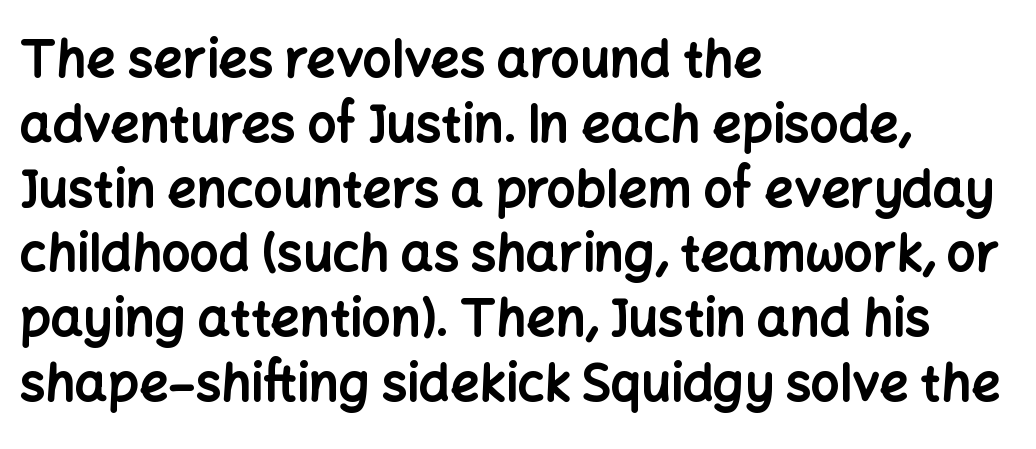
Spacing verdict: proportional, widths tailored to each character. Letters rest on an invisible, unmarked baseline. This sample is left-justified, so line endings fall wherever the words run out. Horizontal bands of white between lines are of average thickness. Unlike italic type, these characters show no tilt at all.
